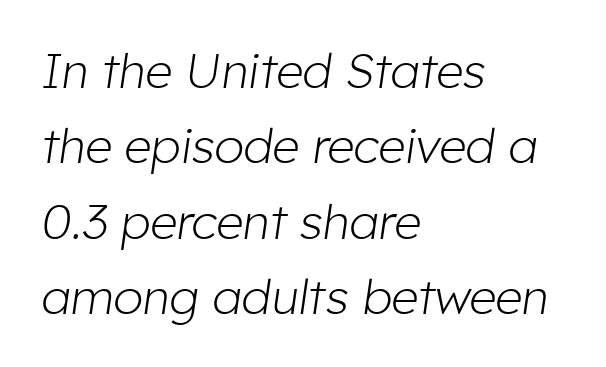
The paragraph has a hard left edge and a soft right edge. Does the leading feel generous? No, just average. The strip under each line holds only bare page. Tracking here is standard; glyphs follow each other at the usual distance. The specimen reads as italic at a glance. The font sits on the lighter half of the weight spectrum, regular included.
